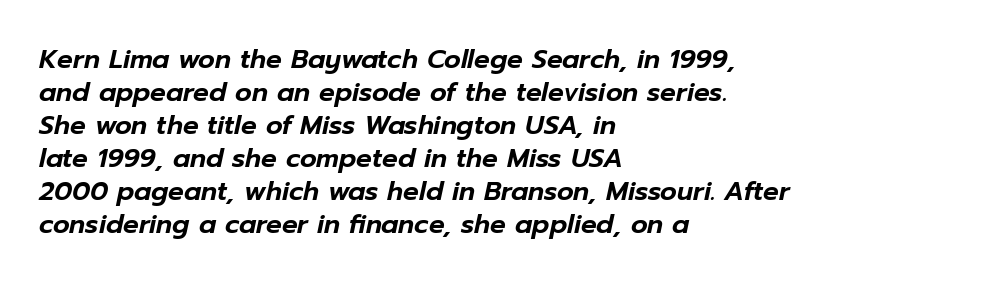
Q: Is the text italic (slanted)? A: Yes, it leans right by about 12 degrees.
Q: Is the text underlined? A: No.
Q: How is the paragraph aligned? A: Left-aligned.
Q: Is the spacing between letters normal or unusually wide? A: Normal.
Q: Is the spacing between lines tight, normal or loose? A: Normal.
